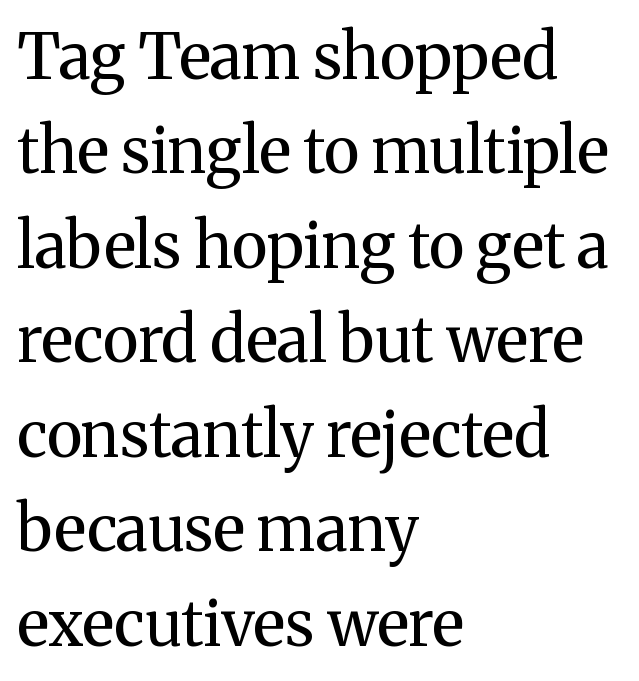
The image shows 63 px regular-weight serif type, upright; set left-aligned, normal line spacing (1.5x), normal letter spacing, not underlined; medium stroke contrast and a medium x-height.
